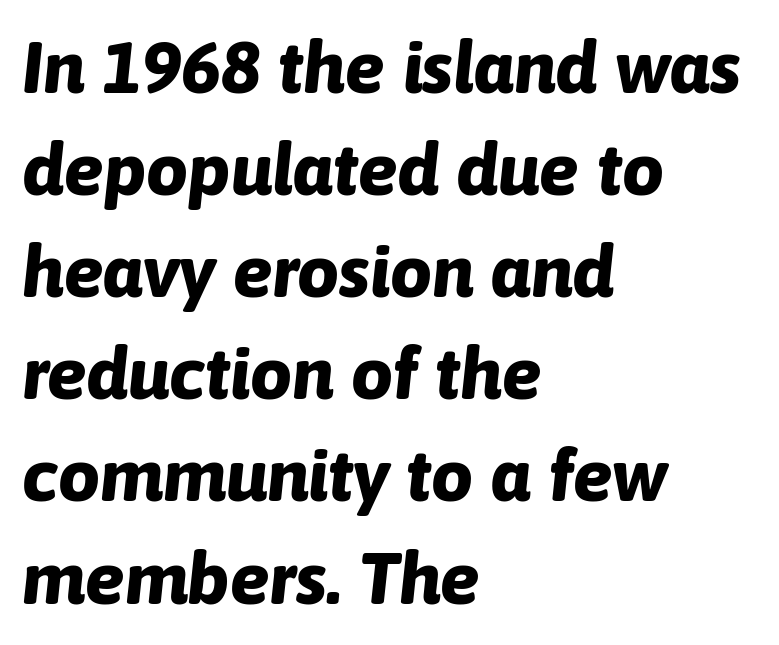
The image shows 74 px bold type, italic (leaning right); set left-aligned, normal line spacing (1.38x), normal letter spacing, not underlined; low stroke contrast and a medium x-height.
